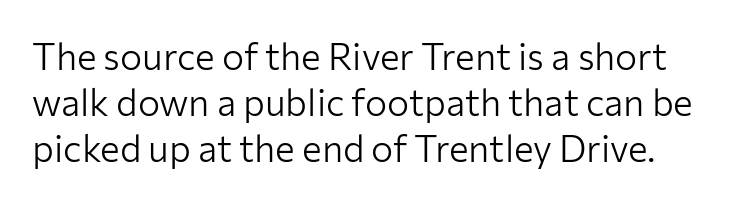
Is this a sans? Yes — the strokes have no serifs. Looks like regular typesetting: each glyph gets only the width it needs. Notice how the stems are strictly vertical — no italics here. The letterforms sit shoulder to shoulder at normal distance.
